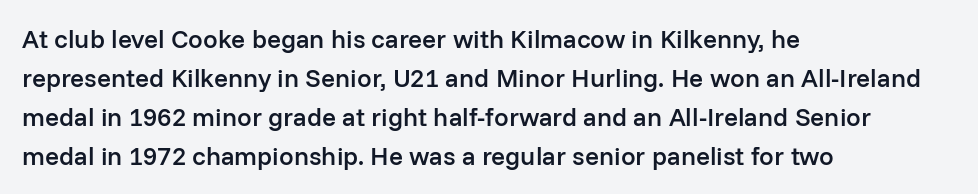
The image shows 26 px text type, upright; set left-aligned, normal line spacing (1.5x), normal letter spacing, not underlined.
